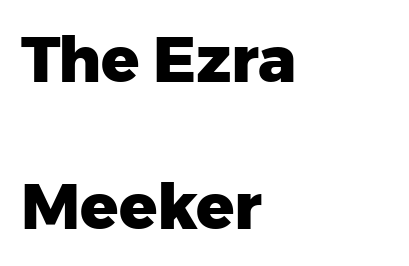
Q: Is the text bold? A: Yes.
Q: Is the text italic (slanted)? A: No, it is upright.
Q: Is the typeface a serif or a sans-serif typeface? A: Sans-serif.
Q: Is the text underlined? A: No.
Q: How is the paragraph aligned? A: Left-aligned.
Q: Is the spacing between letters normal or unusually wide? A: Normal.
Q: Is the spacing between lines tight, normal or loose? A: Loose.
Q: Width (condensed, normal, or wide)? A: Normal.
Q: Stroke contrast? A: Low.
Q: x-height? A: Medium.
Q: Monospaced? A: No.
